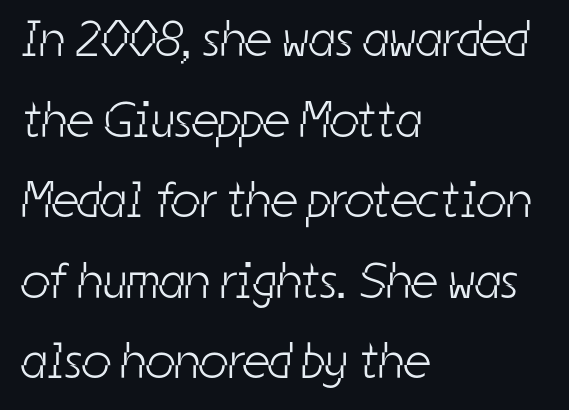
The image shows 51 px light, condensed sans-serif type; set left-aligned, normal line spacing (1.58x), normal letter spacing, not underlined; low stroke contrast and a medium x-height.
